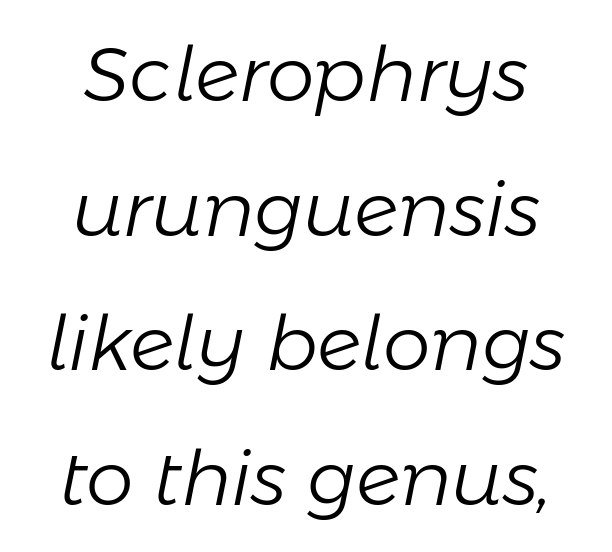
Q: Is the text bold? A: No.
Q: Is the text italic (slanted)? A: Yes, it leans right by about 11 degrees.
Q: Is the text underlined? A: No.
Q: How is the paragraph aligned? A: Centered.
Q: Is the spacing between letters normal or unusually wide? A: Normal.
Q: Width (condensed, normal, or wide)? A: Normal.
Q: Stroke contrast? A: Low.
Q: x-height? A: Medium.
Q: Monospaced? A: No.
